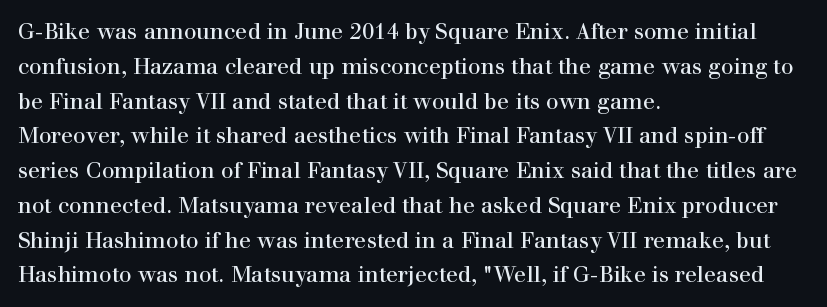
Q: Is the text bold? A: No.
Q: Is the text italic (slanted)? A: No, it is upright.
Q: Is the text underlined? A: No.
Q: How is the paragraph aligned? A: Left-aligned.
Q: Is the spacing between letters normal or unusually wide? A: Normal.
Q: Is the spacing between lines tight, normal or loose? A: Normal.
